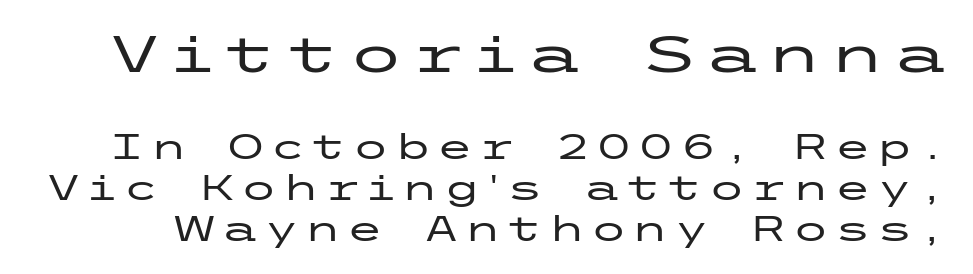
The foot of each line stays bare and open. The face used here is a sans, in the tradition of grotesques and geometrics. The axis of the letterforms is exactly vertical. In this sample the first text group is rendered at the bigger scale.
